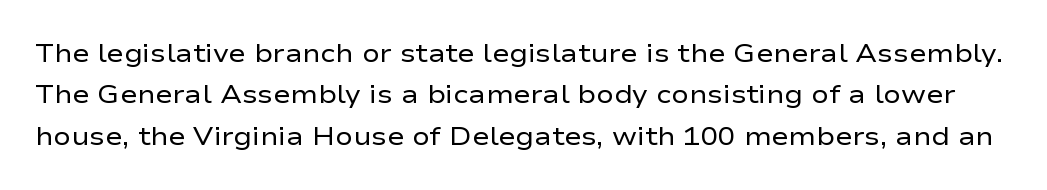
The image shows 26 px text type, upright; set normal line spacing (1.59x), normal letter spacing, not underlined.
